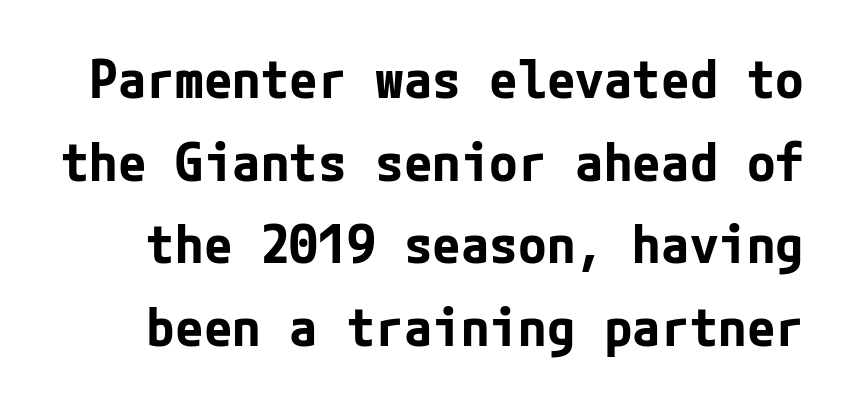
The image shows 52 px bold sans-serif type, upright; set normal line spacing (1.59x), normal letter spacing, not underlined; low stroke contrast and a medium x-height.
